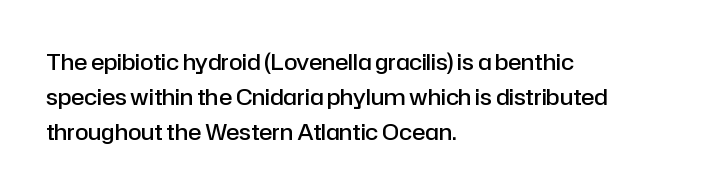
Q: Is the text bold? A: Semi-bold.
Q: Is the text italic (slanted)? A: No, it is upright.
Q: Is the text underlined? A: No.
Q: How is the paragraph aligned? A: Left-aligned.
Q: Is the spacing between letters normal or unusually wide? A: Normal.
Q: Is the spacing between lines tight, normal or loose? A: Normal.
